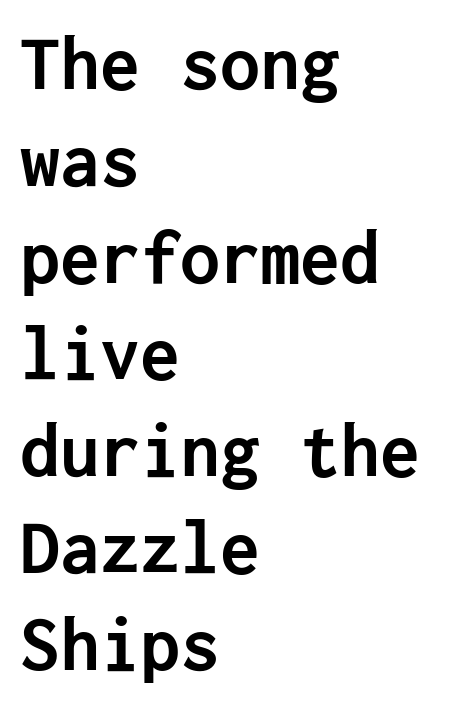
Q: Is the text bold? A: Yes.
Q: Is the text italic (slanted)? A: No, it is upright.
Q: Is the typeface a serif or a sans-serif typeface? A: Sans-serif.
Q: Is the text underlined? A: No.
Q: How is the paragraph aligned? A: Left-aligned.
Q: Is the spacing between letters normal or unusually wide? A: Normal.
Q: Width (condensed, normal, or wide)? A: Normal.
Q: Stroke contrast? A: Low.
Q: x-height? A: Medium.
